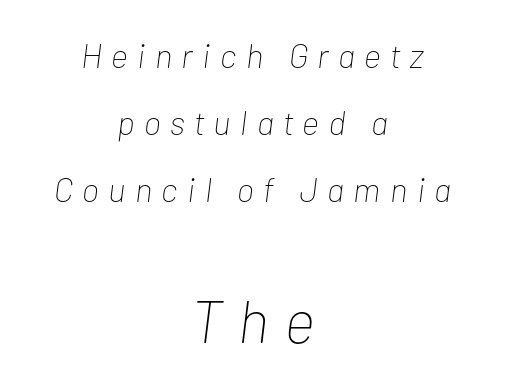
Q: Is the text bold? A: No.
Q: Is the text italic (slanted)? A: Yes, it leans right by about 7 degrees.
Q: Is the text underlined? A: No.
Q: How is the paragraph aligned? A: Centered.
Q: Is the spacing between letters normal or unusually wide? A: Unusually wide.
Q: Is the spacing between lines tight, normal or loose? A: Loose.
Q: Which block of text is set in a larger size, the first (top) or the second (bottom)? A: The second (bottom) one.
Q: Width (condensed, normal, or wide)? A: Condensed.
Q: Stroke contrast? A: Low.
Q: x-height? A: Medium.
Q: Monospaced? A: No.
